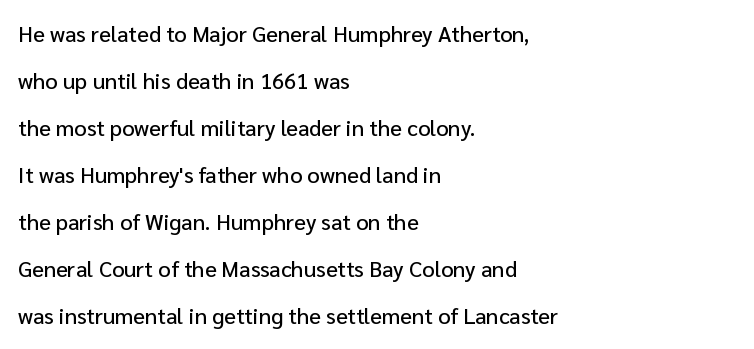
The image shows 22 px text type, upright; set left-aligned, loose line spacing (2.14x), normal letter spacing, not underlined.
